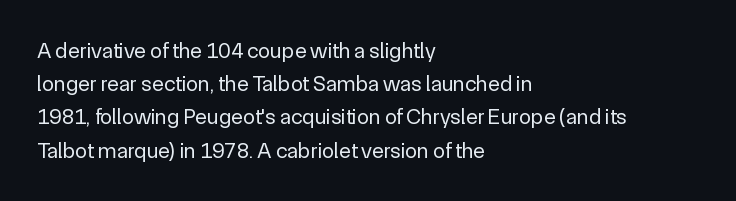
Q: Is the text bold? A: No.
Q: Is the text italic (slanted)? A: No, it is upright.
Q: Is the text underlined? A: No.
Q: How is the paragraph aligned? A: Left-aligned.
Q: Is the spacing between letters normal or unusually wide? A: Normal.
Q: Is the spacing between lines tight, normal or loose? A: Normal.
